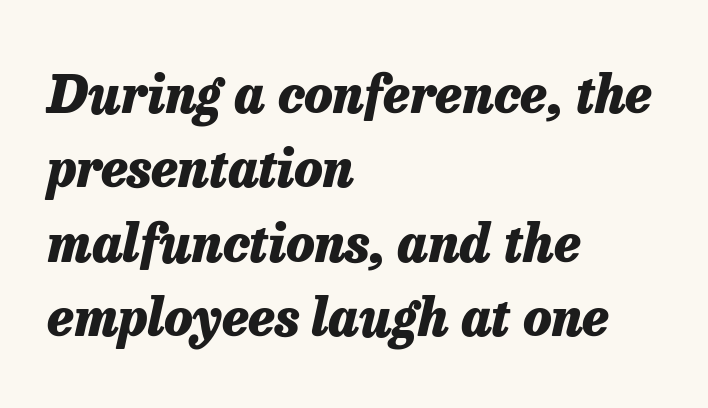
The image shows 52 px heavy type, italic (leaning right); set left-aligned, normal line spacing (1.43x), normal letter spacing, not underlined; low stroke contrast and a medium x-height.
